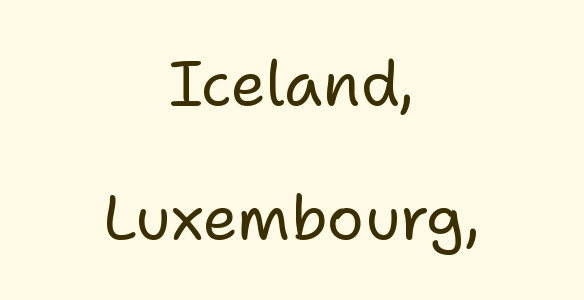
The image shows 62 px regular-weight sans-serif type, upright; set centered, loose line spacing (2.16x), normal letter spacing, not underlined; low stroke contrast and a medium x-height.
